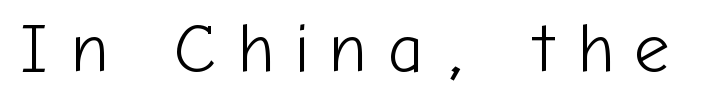
{"serif": "no", "italic": "no", "bold": "no", "weight": "light", "width": "normal", "stroke_contrast": "low", "x_height": "medium", "monospaced": "no", "underline": "no", "letter_spacing": "wide", "letter_spacing_em": 0.3, "glyph_px": 70}
